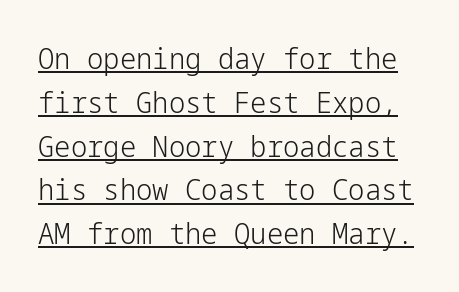
Q: Is the text bold? A: No.
Q: Is the text italic (slanted)? A: No, it is upright.
Q: Is the typeface a serif or a sans-serif typeface? A: Sans-serif.
Q: Is the text underlined? A: Yes.
Q: Is the spacing between letters normal or unusually wide? A: Normal.
Q: Is the spacing between lines tight, normal or loose? A: Normal.
Q: Width (condensed, normal, or wide)? A: Normal.
Q: Stroke contrast? A: Low.
Q: x-height? A: Medium.
